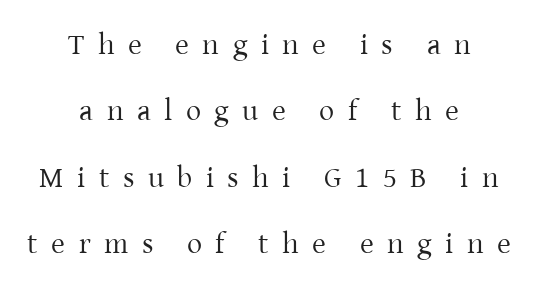
Q: Is the text bold? A: No.
Q: Is the text italic (slanted)? A: No, it is upright.
Q: Is the typeface a serif or a sans-serif typeface? A: Serif.
Q: Is the text underlined? A: No.
Q: How is the paragraph aligned? A: Centered.
Q: Is the spacing between letters normal or unusually wide? A: Unusually wide.
Q: Is the spacing between lines tight, normal or loose? A: Loose.
Q: Width (condensed, normal, or wide)? A: Normal.
Q: Stroke contrast? A: Low.
Q: x-height? A: Medium.
Q: Monospaced? A: No.
